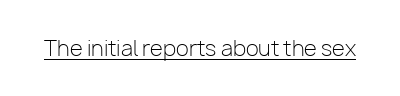
The image shows 21 px text type, upright; set normal letter spacing, underlined.
